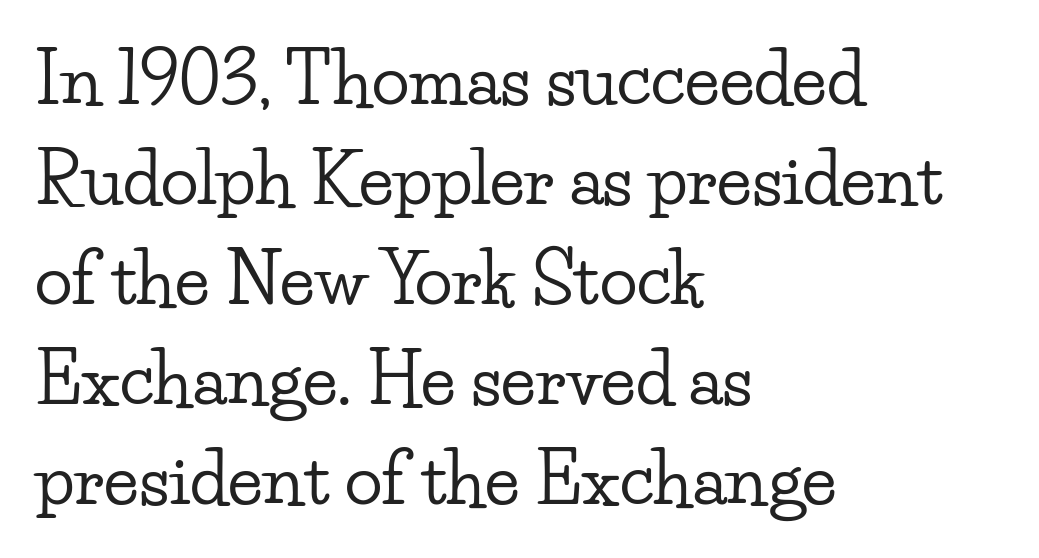
The face used here is rendered with its standard letterfit. The foot of each line stays bare and open. Casual observation: everything's shoved over to the left. Leading: standard.
